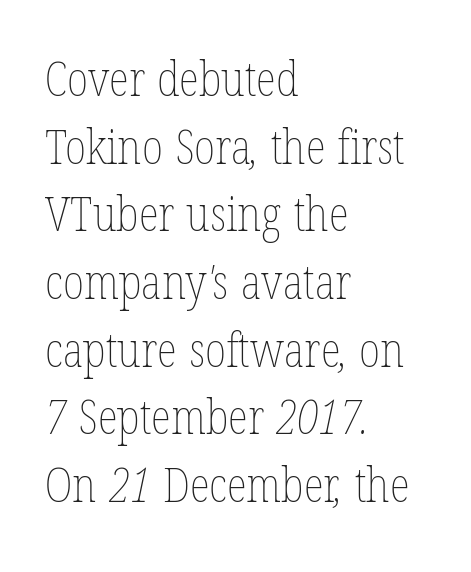
The image shows 47 px thin, condensed type; set left-aligned, normal line spacing (1.44x), normal letter spacing, not underlined; low stroke contrast and a medium x-height.
